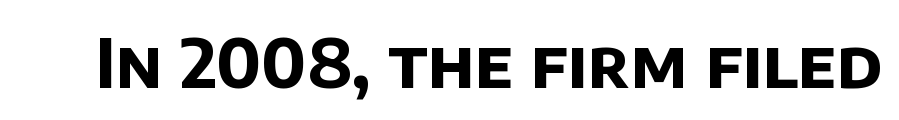
The image shows 68 px bold sans-serif type; set normal letter spacing, not underlined; low stroke contrast and a large x-height.
